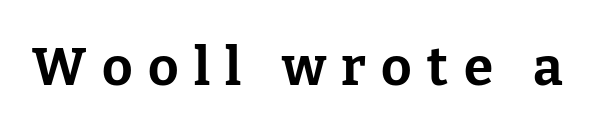
Unmarked baselines from the first word to the last. Heavy, bold letterforms. Do the characters align in a grid? No, the font is proportional. What kind of face is this? One with serifs.
